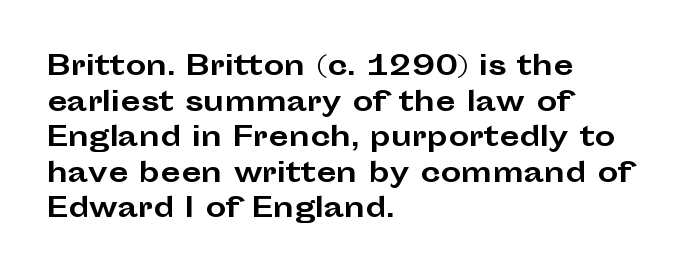
Descenders are the only things crossing below the line. Weight: bold. The tracking reads as untouched default to a designer's eye. A typesetter would mark this as roman, not italic.
